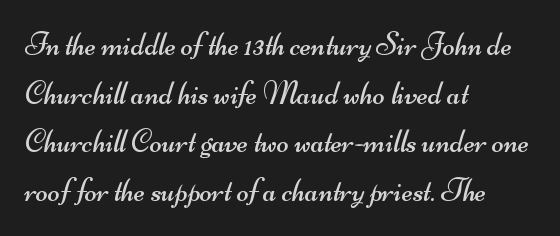
If you drew a ruler down the left edge, every line would touch it. Look at the tracking — it's just the regular setting, nothing added. Font category for this specimen: sans-serif. Line spacing here is normal.
